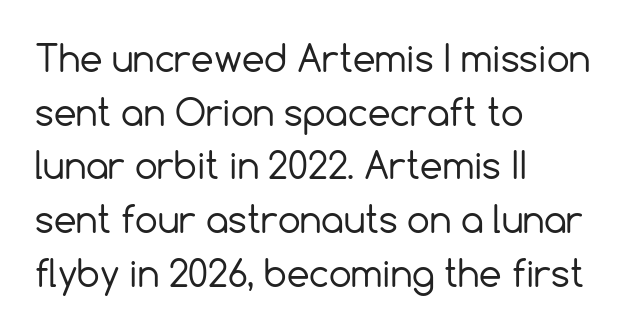
The image shows 36 px regular-weight sans-serif type, upright; set left-aligned, normal line spacing (1.49x), normal letter spacing, not underlined; a medium x-height.
